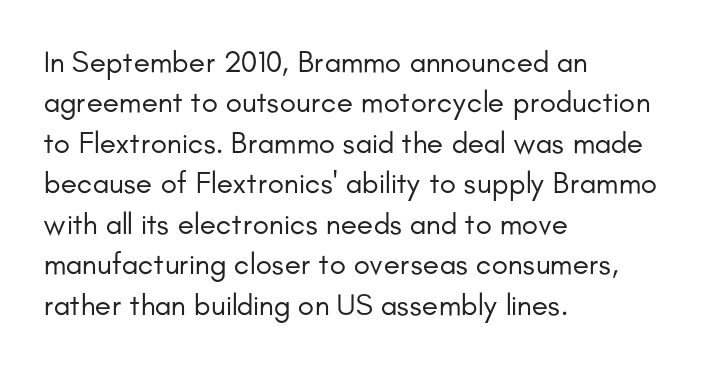
{"serif": "no", "italic": "no", "bold": "no", "weight": "regular", "width": "normal", "stroke_contrast": "low", "x_height": "small", "monospaced": "no", "underline": "no", "align": "left", "line_spacing": "normal", "line_spacing_ratio": 1.35, "letter_spacing": "normal", "letter_spacing_em": 0.0, "glyph_px": 30}
